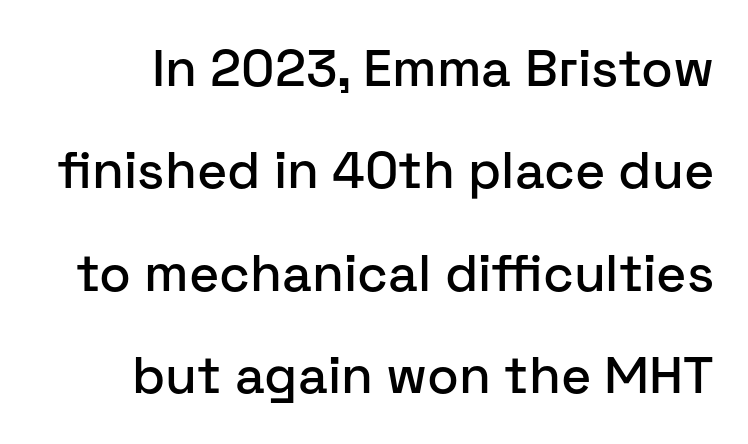
Q: Is the text italic (slanted)? A: No, it is upright.
Q: Is the typeface a serif or a sans-serif typeface? A: Sans-serif.
Q: Is the text underlined? A: No.
Q: Is the spacing between letters normal or unusually wide? A: Normal.
Q: Is the spacing between lines tight, normal or loose? A: Loose.
Q: Width (condensed, normal, or wide)? A: Normal.
Q: Stroke contrast? A: Low.
Q: x-height? A: Medium.
Q: Monospaced? A: No.
